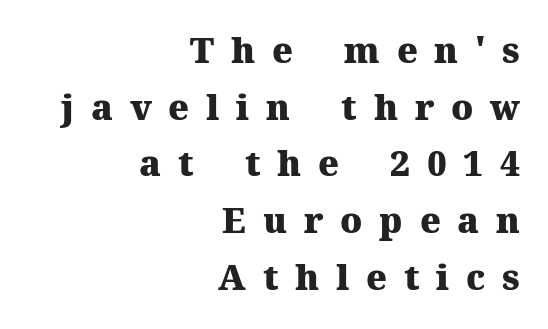
The image shows 35 px heavy serif type, upright; set right-aligned, normal line spacing (1.62x), unusually wide letter spacing (+0.48 em), not underlined; medium stroke contrast and a medium x-height.
